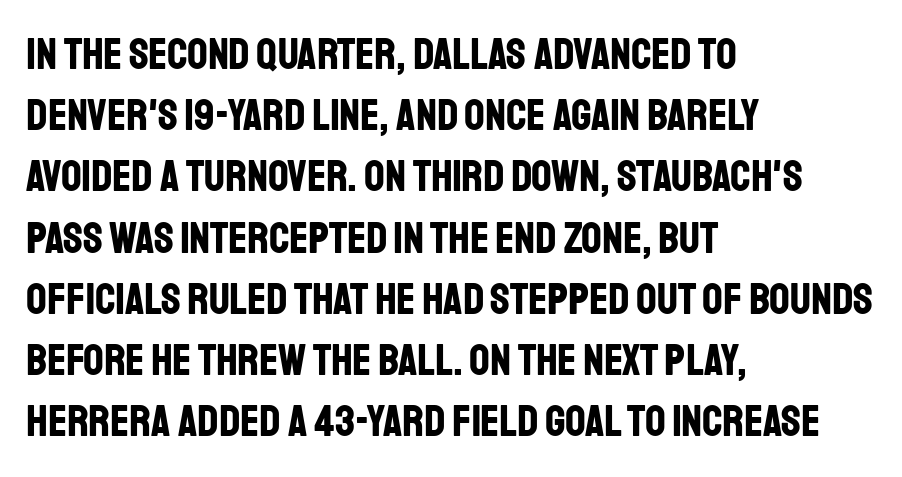
Q: Is the text bold? A: Yes.
Q: Is the text italic (slanted)? A: No, it is upright.
Q: Is the typeface a serif or a sans-serif typeface? A: Sans-serif.
Q: Is the text underlined? A: No.
Q: How is the paragraph aligned? A: Left-aligned.
Q: Is the spacing between letters normal or unusually wide? A: Normal.
Q: Is the spacing between lines tight, normal or loose? A: Normal.
Q: Width (condensed, normal, or wide)? A: Condensed.
Q: Stroke contrast? A: Low.
Q: x-height? A: Large.
Q: Monospaced? A: No.
